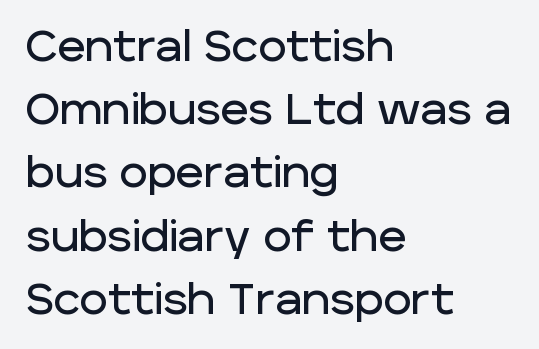
Do the characters align in a grid? No, the font is proportional. Characters follow at the spacing the type designer built in. The passage shown is not underscored anywhere. What kind of face is this? One without serifs — a sans. Upright lettering throughout.
